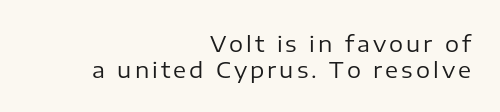
{"italic": "no", "bold": "no", "underline": "no", "align": "right", "line_spacing_ratio": 1.17, "glyph_px": 22}
